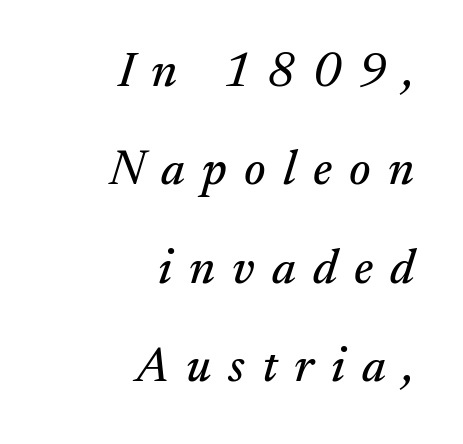
The image shows 49 px serif type, italic (leaning right); set right-aligned, loose line spacing (2.01x), unusually wide letter spacing (+0.35 em), not underlined; medium stroke contrast and a small x-height.
